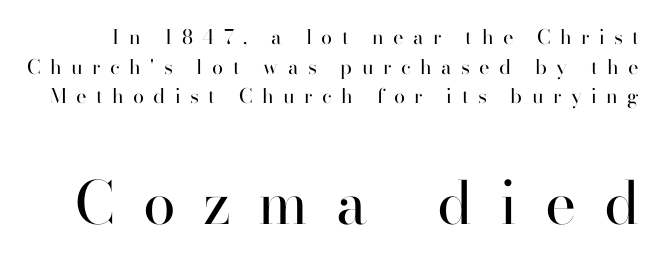
{"serif": "yes", "italic": "no", "bold": "no", "weight": "regular", "width": "normal", "stroke_contrast": "high", "x_height": "small", "monospaced": "no", "underline": "no", "line_spacing": "normal", "line_spacing_ratio": 1.48, "letter_spacing": "wide", "letter_spacing_em": 0.47, "larger_block": "second", "size_ratio": 2.95, "glyph_px": 59}
